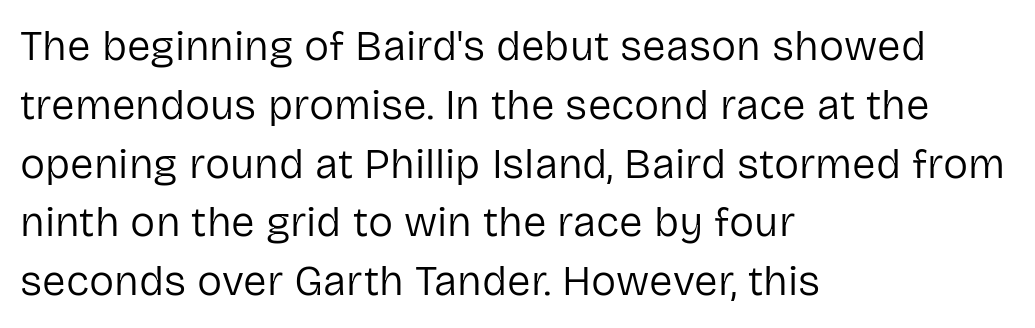
The image shows 42 px regular-weight sans-serif type, upright; set left-aligned, normal line spacing (1.4x), normal letter spacing, not underlined; low stroke contrast and a medium x-height.
